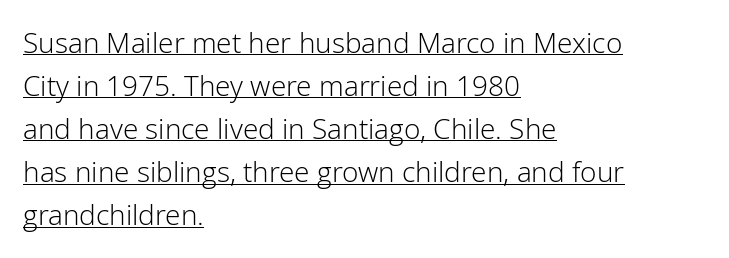
{"serif": "no", "italic": "no", "bold": "no", "weight": "light", "width": "normal", "stroke_contrast": "low", "x_height": "medium", "monospaced": "no", "underline": "yes", "align": "left", "line_spacing": "normal", "line_spacing_ratio": 1.54, "letter_spacing": "normal", "letter_spacing_em": 0.0, "glyph_px": 28}
